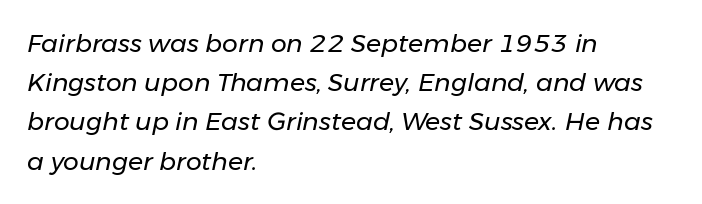
On a weight scale, this lands at 450 or below. Rendered with sloped, italic letterforms. Descenders hang freely into open space. Notice how the passage keeps a crisp vertical edge on the left only.
